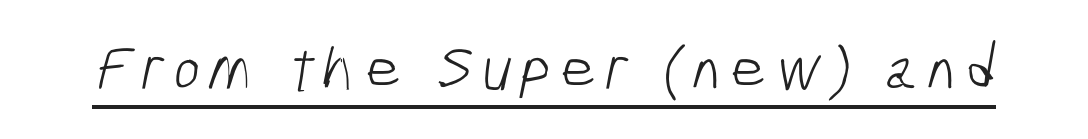
The font sits on the lighter half of the weight spectrum, regular included. Each letter's strokes conclude bluntly, with no projecting serifs. The passage shown is typed in a proportional face where columns would drift. The glyphs are accompanied by a horizontal stroke just below them.
